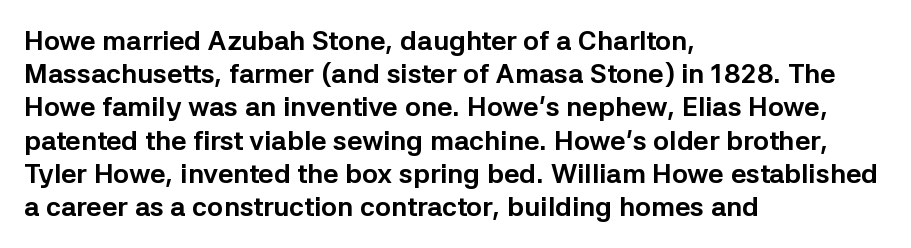
{"italic": "no", "bold": "yes", "underline": "no", "align": "left", "line_spacing_ratio": 1.23, "letter_spacing": "normal", "letter_spacing_em": 0.0, "glyph_px": 27}
